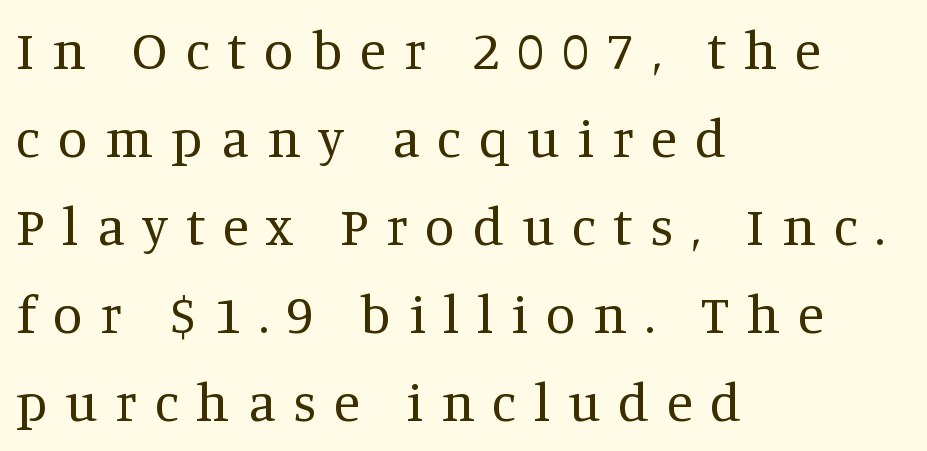
{"serif": "yes", "italic": "no", "bold": "no", "weight": "regular", "width": "normal", "stroke_contrast": "medium", "x_height": "large", "monospaced": "no", "underline": "no", "align": "left", "line_spacing": "normal", "line_spacing_ratio": 1.63, "letter_spacing": "wide", "letter_spacing_em": 0.33, "glyph_px": 54}
